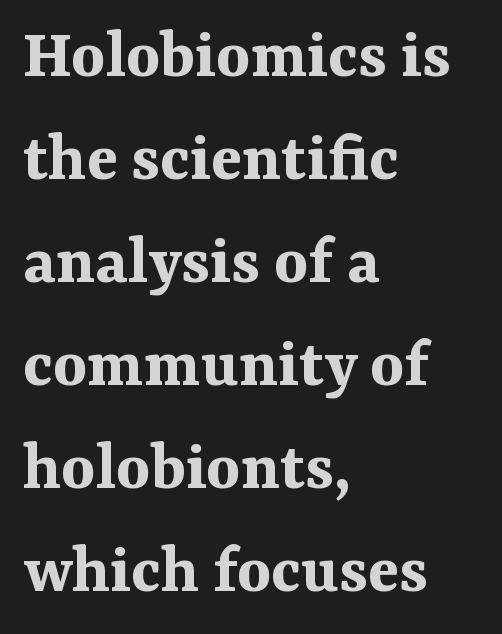
The image shows 72 px bold serif type, upright; set left-aligned, normal line spacing (1.43x), normal letter spacing, not underlined; medium stroke contrast and a medium x-height.
